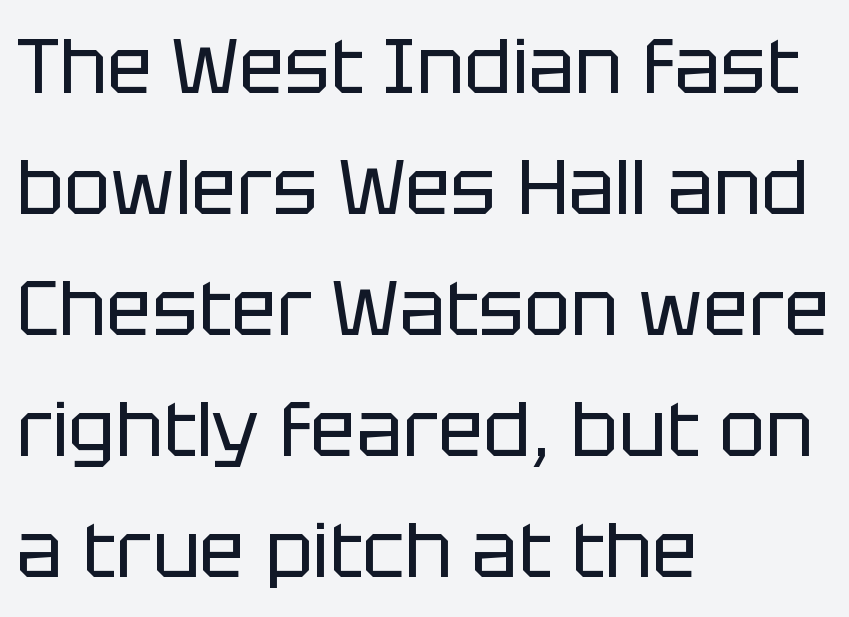
Q: Is the text bold? A: No.
Q: Is the text italic (slanted)? A: No, it is upright.
Q: Is the typeface a serif or a sans-serif typeface? A: Sans-serif.
Q: Is the text underlined? A: No.
Q: How is the paragraph aligned? A: Left-aligned.
Q: Is the spacing between letters normal or unusually wide? A: Normal.
Q: Is the spacing between lines tight, normal or loose? A: Normal.
Q: Width (condensed, normal, or wide)? A: Normal.
Q: Stroke contrast? A: Low.
Q: x-height? A: Large.
Q: Monospaced? A: No.
